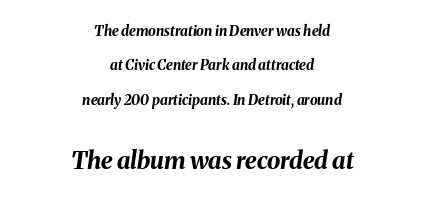
The image shows 24 px bold type, italic (leaning right); set centered, loose line spacing (2.46x), normal letter spacing, not underlined; the second (bottom) block is 1.71x larger.
